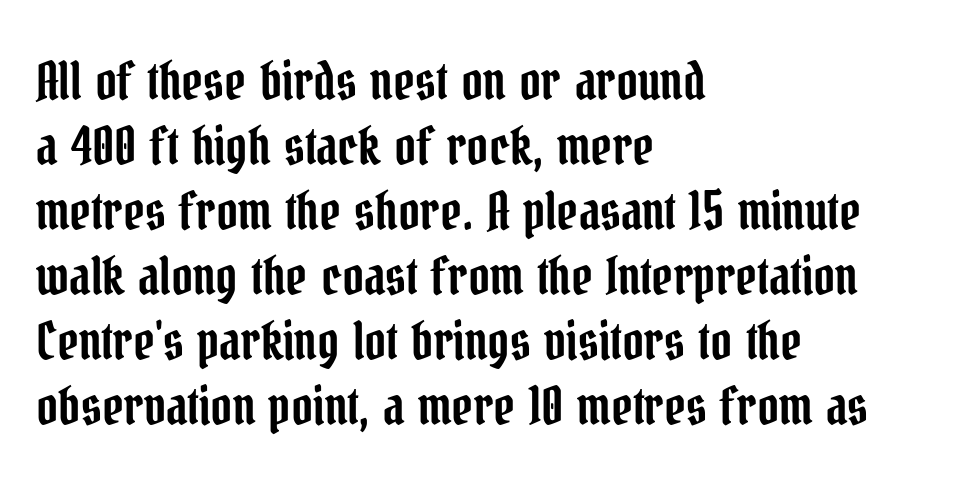
{"serif": "yes", "italic": "no", "width": "condensed", "stroke_contrast": "low", "x_height": "medium", "monospaced": "no", "underline": "no", "align": "left", "line_spacing": "normal", "line_spacing_ratio": 1.25, "letter_spacing": "normal", "letter_spacing_em": 0.0, "glyph_px": 52}
